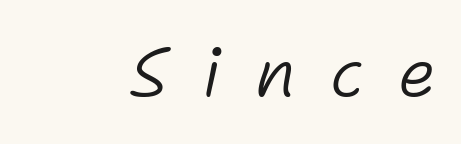
Q: Is the text bold? A: No.
Q: Is the text italic (slanted)? A: Yes, it leans right by about 11 degrees.
Q: Is the text underlined? A: No.
Q: How is the paragraph aligned? A: Right-aligned.
Q: Is the spacing between letters normal or unusually wide? A: Unusually wide.
Q: Width (condensed, normal, or wide)? A: Normal.
Q: Stroke contrast? A: Low.
Q: x-height? A: Medium.
Q: Monospaced? A: No.
